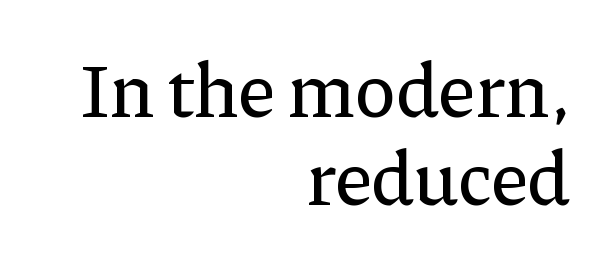
{"serif": "yes", "italic": "no", "width": "normal", "stroke_contrast": "low", "x_height": "medium", "monospaced": "no", "underline": "no", "align": "right", "line_spacing": "tight", "line_spacing_ratio": 1.14, "letter_spacing": "normal", "letter_spacing_em": 0.0, "glyph_px": 77}
